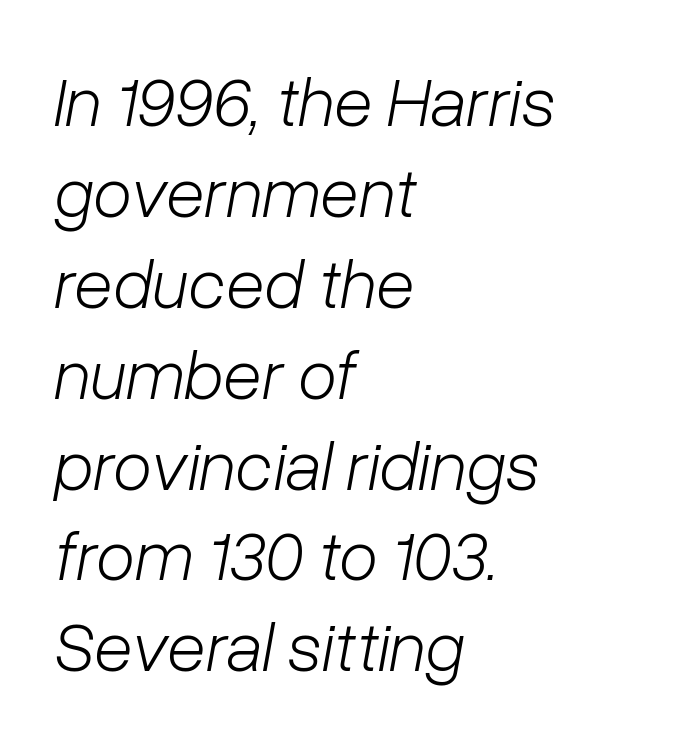
{"italic": "yes", "lean": "right", "slant_degrees": 10, "bold": "no", "weight": "light", "width": "normal", "stroke_contrast": "low", "x_height": "medium", "monospaced": "no", "underline": "no", "align": "left", "line_spacing": "normal", "line_spacing_ratio": 1.28, "letter_spacing": "normal", "letter_spacing_em": 0.0, "glyph_px": 71}
